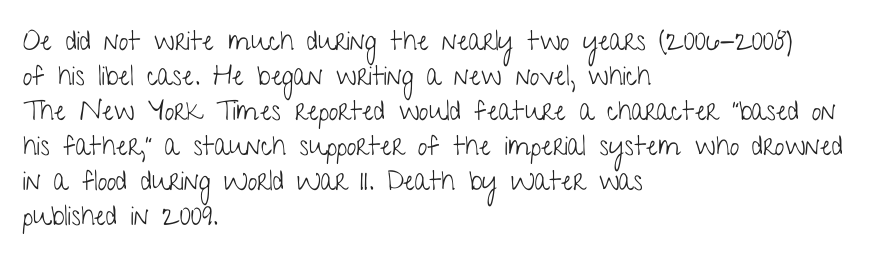
The image shows 27 px text type, upright; set left-aligned, normal line spacing (1.3x), normal letter spacing, not underlined.
